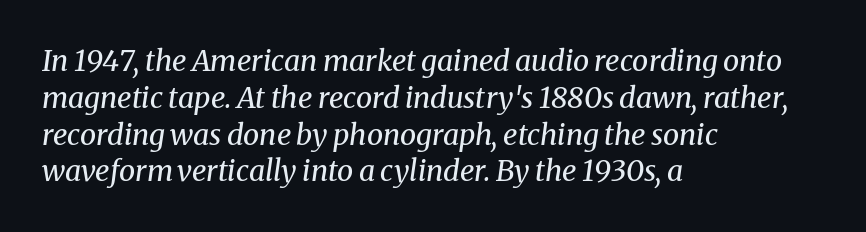
Nobody drew a line under any word here. The characters are drawn with everyday or finer stroke widths. There's an unmistakable incline to the writing here. Observe the serifs anchoring each vertical stroke in this sample. These lines keep a tight, regular rhythm from letter to letter.
